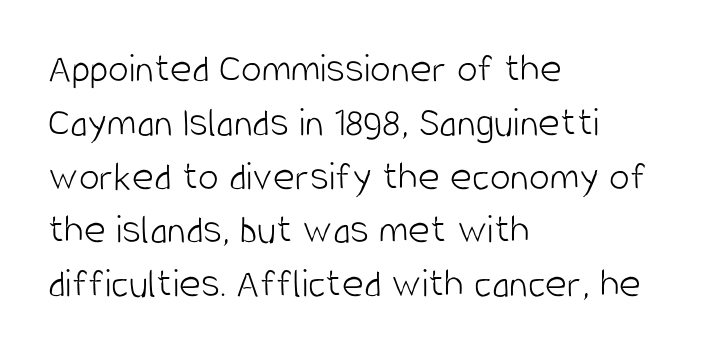
The letterforms sit shoulder to shoulder at normal distance. If you drew a ruler down the left edge, every line would touch it. The baseline area is clear. The glyphs in this specimen are sans serif. Nope, not italic — everything's standing straight. Think of a printed novel: that variable character pitch is what you see here.
